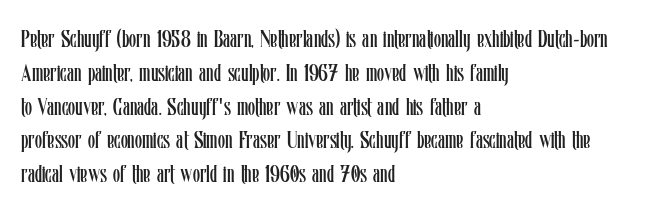
The image shows 23 px text type, upright; set left-aligned, normal line spacing (1.47x), normal letter spacing, not underlined.
